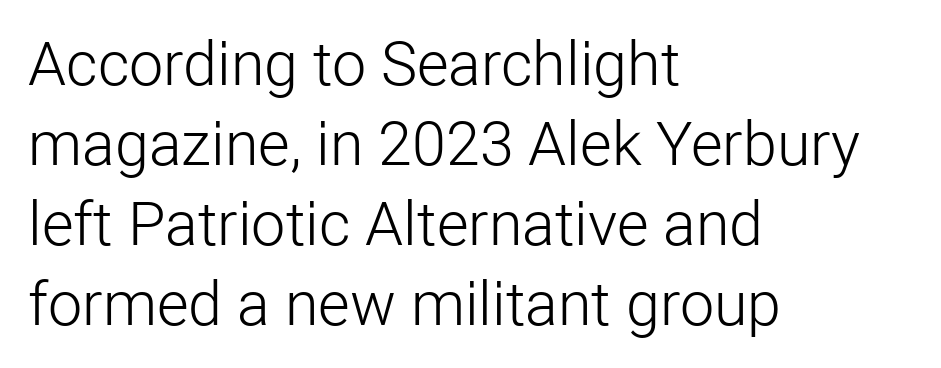
Q: Is the text bold? A: No.
Q: Is the text italic (slanted)? A: No, it is upright.
Q: Is the typeface a serif or a sans-serif typeface? A: Sans-serif.
Q: Is the text underlined? A: No.
Q: How is the paragraph aligned? A: Left-aligned.
Q: Is the spacing between letters normal or unusually wide? A: Normal.
Q: Is the spacing between lines tight, normal or loose? A: Normal.
Q: Width (condensed, normal, or wide)? A: Normal.
Q: Stroke contrast? A: Low.
Q: x-height? A: Medium.
Q: Monospaced? A: No.
